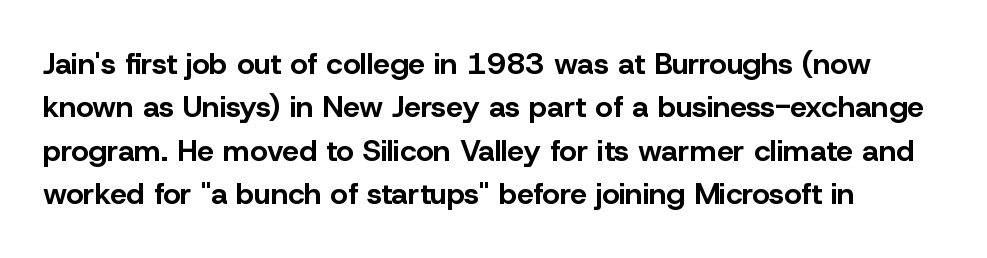
{"serif": "no", "italic": "no", "bold": "yes", "weight": "bold", "width": "normal", "stroke_contrast": "low", "x_height": "medium", "monospaced": "no", "underline": "no", "line_spacing": "normal", "line_spacing_ratio": 1.45, "letter_spacing": "normal", "letter_spacing_em": 0.0, "glyph_px": 30}
